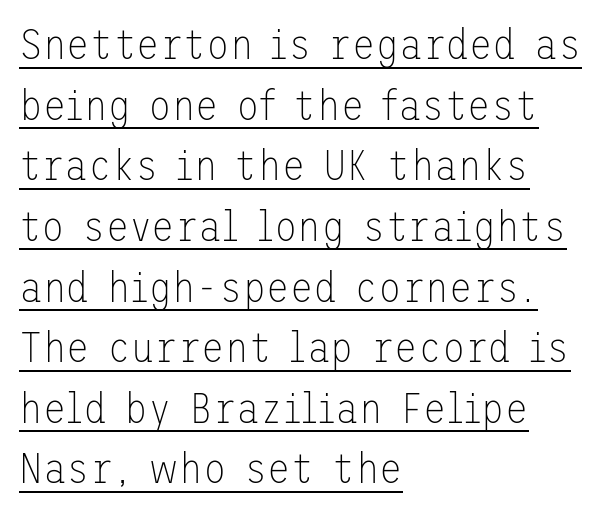
{"serif": "no", "italic": "no", "bold": "no", "weight": "thin", "width": "normal", "stroke_contrast": "low", "x_height": "medium", "underline": "yes", "align": "left", "line_spacing": "normal", "line_spacing_ratio": 1.41, "letter_spacing": "normal", "letter_spacing_em": 0.0, "glyph_px": 43}
